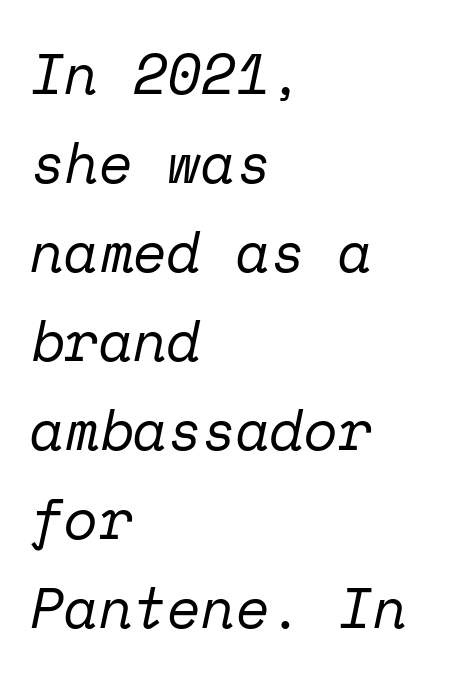
Q: Is the text bold? A: No.
Q: Is the text italic (slanted)? A: Yes, it leans right by about 12 degrees.
Q: Is the typeface a serif or a sans-serif typeface? A: Serif.
Q: Is the text underlined? A: No.
Q: How is the paragraph aligned? A: Left-aligned.
Q: Is the spacing between letters normal or unusually wide? A: Normal.
Q: Is the spacing between lines tight, normal or loose? A: Normal.
Q: Width (condensed, normal, or wide)? A: Normal.
Q: Stroke contrast? A: Low.
Q: x-height? A: Medium.
Q: Monospaced? A: Yes.
